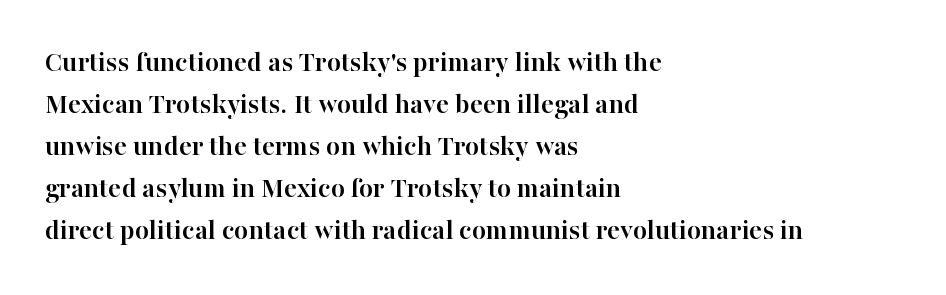
The image shows 29 px semibold serif type, upright; set left-aligned, normal line spacing (1.45x), normal letter spacing, not underlined; high stroke contrast and a medium x-height.
